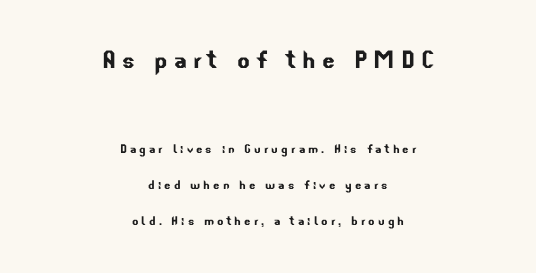
Q: Is the typeface a serif or a sans-serif typeface? A: Sans-serif.
Q: Is the text underlined? A: No.
Q: How is the paragraph aligned? A: Centered.
Q: Is the spacing between letters normal or unusually wide? A: Unusually wide.
Q: Is the spacing between lines tight, normal or loose? A: Loose.
Q: Which block of text is set in a larger size, the first (top) or the second (bottom)? A: The first (top) one.
Q: Width (condensed, normal, or wide)? A: Normal.
Q: Stroke contrast? A: Low.
Q: x-height? A: Small.
Q: Monospaced? A: No.
